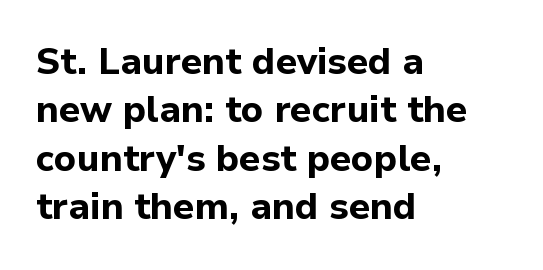
{"serif": "no", "italic": "no", "bold": "yes", "weight": "bold", "width": "normal", "stroke_contrast": "low", "x_height": "medium", "monospaced": "no", "underline": "no", "align": "left", "line_spacing": "normal", "line_spacing_ratio": 1.31, "letter_spacing": "normal", "letter_spacing_em": 0.0, "glyph_px": 37}
